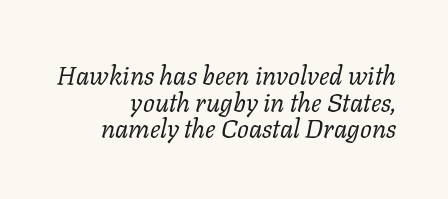
{"italic": "yes", "lean": "right", "slant_degrees": 11, "bold": "no", "underline": "no", "align": "right", "line_spacing": "tight", "line_spacing_ratio": 1.02, "letter_spacing": "normal", "letter_spacing_em": 0.0, "glyph_px": 26}
